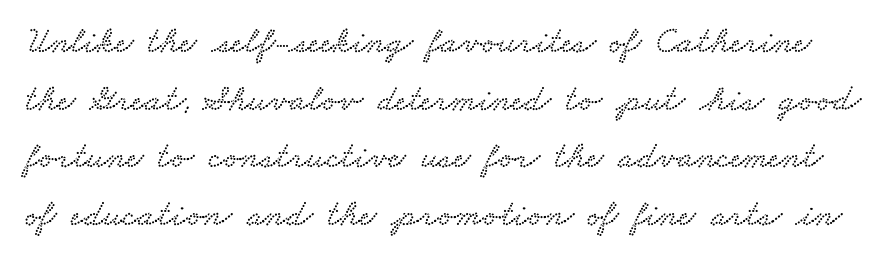
Q: Is the typeface a serif or a sans-serif typeface? A: Serif.
Q: Is the text underlined? A: No.
Q: Is the spacing between letters normal or unusually wide? A: Normal.
Q: Is the spacing between lines tight, normal or loose? A: Normal.
Q: Width (condensed, normal, or wide)? A: Wide.
Q: Stroke contrast? A: Low.
Q: x-height? A: Small.
Q: Monospaced? A: No.
